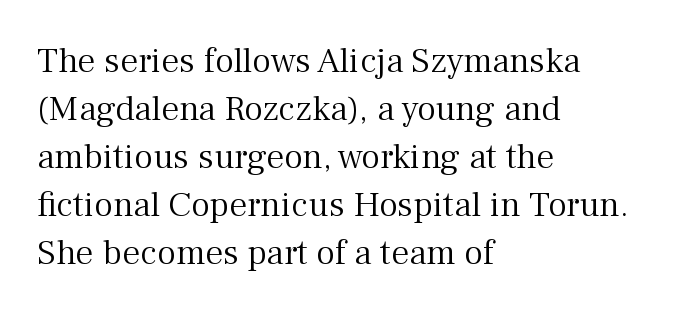
{"serif": "yes", "italic": "no", "bold": "no", "weight": "light", "width": "normal", "stroke_contrast": "medium", "x_height": "medium", "monospaced": "no", "underline": "no", "align": "left", "line_spacing": "normal", "line_spacing_ratio": 1.33, "letter_spacing": "normal", "letter_spacing_em": 0.0, "glyph_px": 36}
